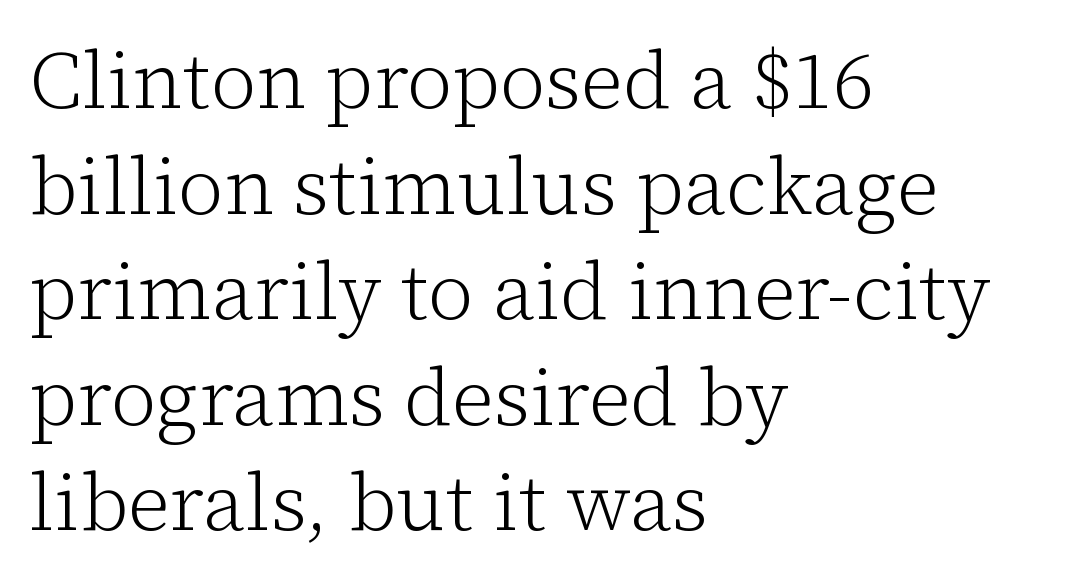
Q: Is the text bold? A: No.
Q: Is the text italic (slanted)? A: No, it is upright.
Q: Is the typeface a serif or a sans-serif typeface? A: Serif.
Q: Is the text underlined? A: No.
Q: How is the paragraph aligned? A: Left-aligned.
Q: Is the spacing between letters normal or unusually wide? A: Normal.
Q: Is the spacing between lines tight, normal or loose? A: Normal.
Q: Width (condensed, normal, or wide)? A: Normal.
Q: Stroke contrast? A: Low.
Q: x-height? A: Medium.
Q: Monospaced? A: No.
